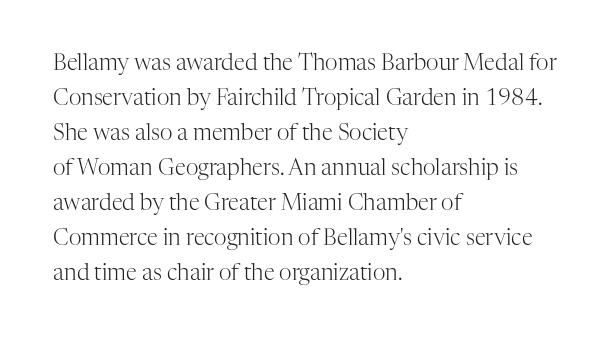
The image shows 22 px text type, upright; set left-aligned, normal line spacing (1.59x), normal letter spacing, not underlined.
